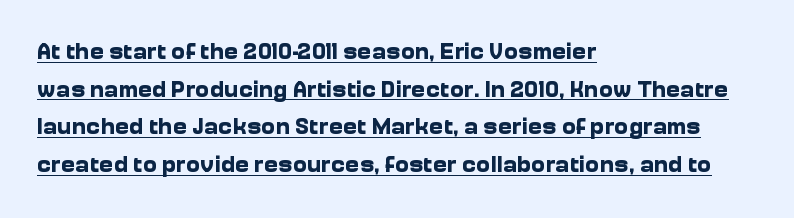
Unlike italic type, these characters show no tilt at all. Set as a true bold cut, around the 700 mark. Caption: multi-line text, flush left, ragged right. The typesetter has applied underlining to the passage shown. Short note: letters normally spaced. Regarding leading, the lines here are spaced in the standard way.
